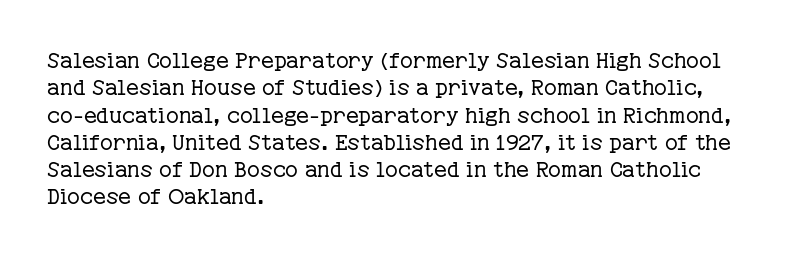
{"italic": "no", "bold": "no", "underline": "no", "align": "left", "line_spacing_ratio": 1.24, "letter_spacing": "normal", "letter_spacing_em": 0.0, "glyph_px": 22}
